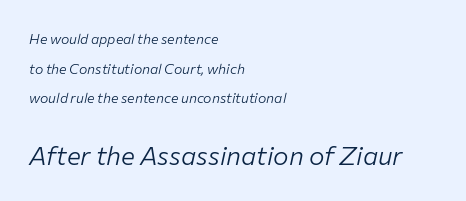
If you measured baseline to baseline, you'd find a long distance. This sample is left-justified, so line endings fall wherever the words run out. The line texture is even and compact thanks to regular tracking. There's an unmistakable incline to the writing here. Block two is the big one; block one sits smaller above it. Has an underline been added? It has not.
